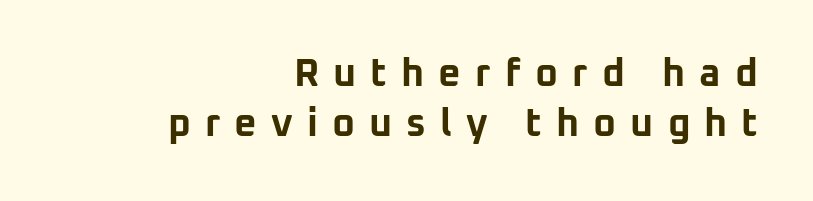
The image shows 39 px bold sans-serif type, upright; set right-aligned, normal line spacing (1.29x), unusually wide letter spacing (+0.36 em), not underlined; low stroke contrast and a medium x-height.
